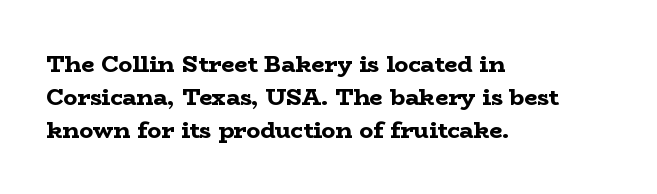
Q: Is the text bold? A: Yes.
Q: Is the text italic (slanted)? A: No, it is upright.
Q: Is the text underlined? A: No.
Q: How is the paragraph aligned? A: Left-aligned.
Q: Is the spacing between letters normal or unusually wide? A: Normal.
Q: Is the spacing between lines tight, normal or loose? A: Normal.
